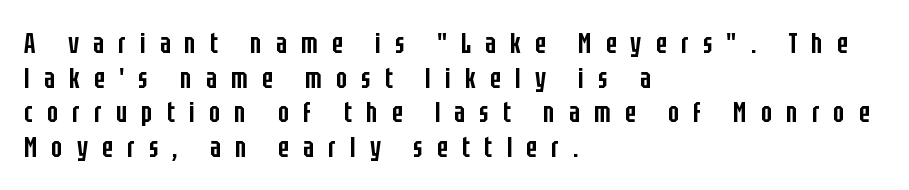
The image shows 29 px semibold, condensed sans-serif type, upright; set left-aligned, line spacing 1.19x, unusually wide letter spacing (+0.49 em), not underlined; low stroke contrast and a large x-height.
